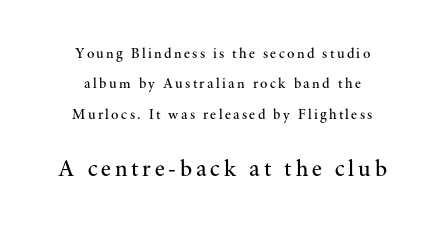
The lines are quadded center. The face used here appears at its bigger size in the lower chunk. Characters remain perfectly vertical along every line. The letters look calm and open, with moderate or lighter stems.
